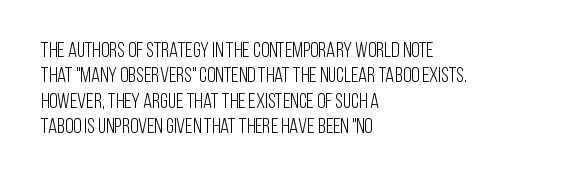
The image shows 21 px text type, upright; set left-aligned, line spacing 1.21x, normal letter spacing, not underlined.
